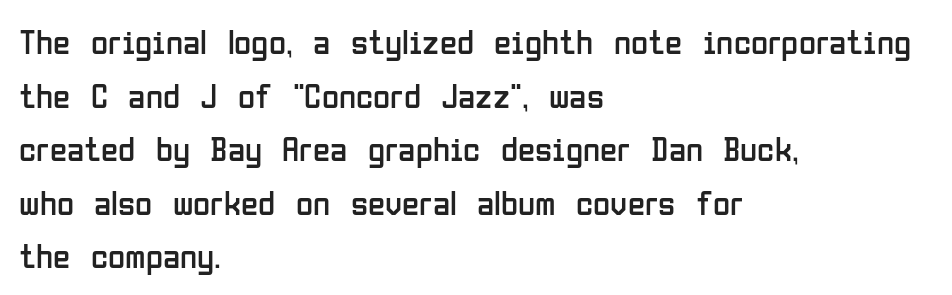
Q: Is the text bold? A: No.
Q: Is the text italic (slanted)? A: No, it is upright.
Q: Is the typeface a serif or a sans-serif typeface? A: Sans-serif.
Q: Is the text underlined? A: No.
Q: How is the paragraph aligned? A: Left-aligned.
Q: Is the spacing between letters normal or unusually wide? A: Normal.
Q: Is the spacing between lines tight, normal or loose? A: Normal.
Q: Width (condensed, normal, or wide)? A: Condensed.
Q: Stroke contrast? A: Low.
Q: x-height? A: Medium.
Q: Monospaced? A: No.
